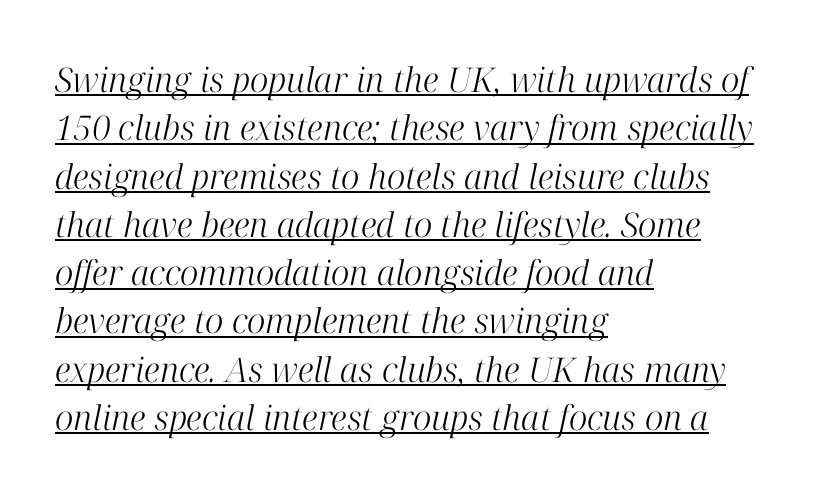
The image shows 34 px light serif type, italic (leaning right); set left-aligned, normal line spacing (1.42x), normal letter spacing, underlined; high stroke contrast and a medium x-height.
